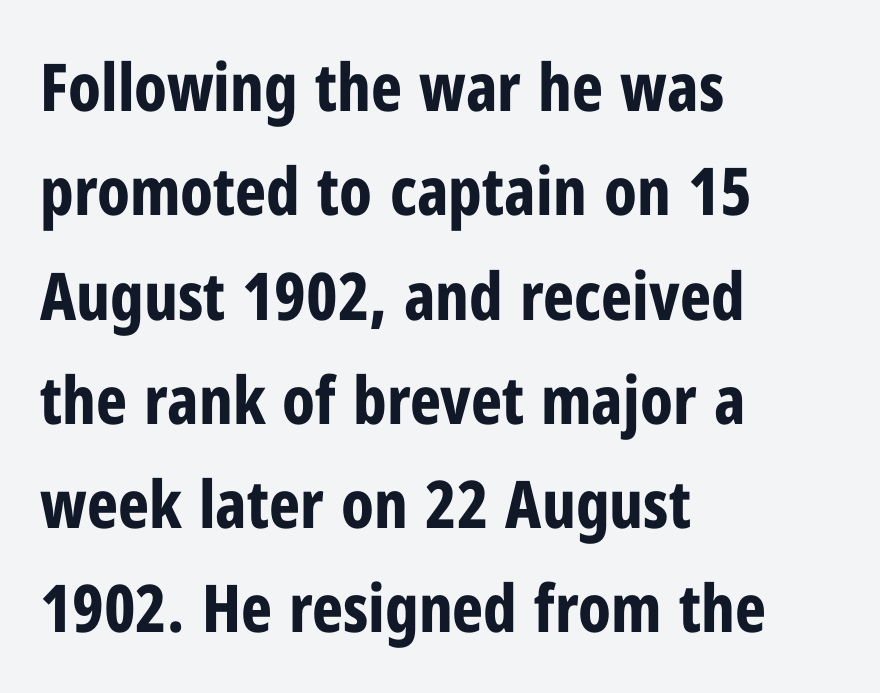
{"serif": "no", "italic": "no", "bold": "yes", "weight": "bold", "width": "condensed", "stroke_contrast": "low", "x_height": "medium", "monospaced": "no", "underline": "no", "align": "left", "line_spacing": "normal", "line_spacing_ratio": 1.58, "letter_spacing": "normal", "letter_spacing_em": 0.0, "glyph_px": 66}
